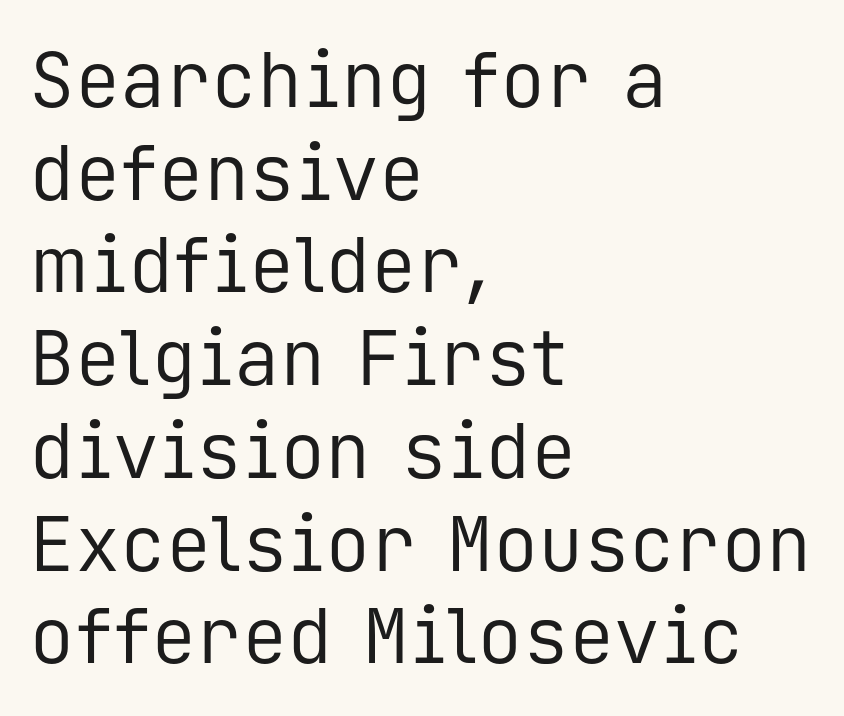
The image shows 76 px regular-weight sans-serif type, upright, monospaced; set left-aligned, line spacing 1.22x, normal letter spacing, not underlined; low stroke contrast and a medium x-height.
